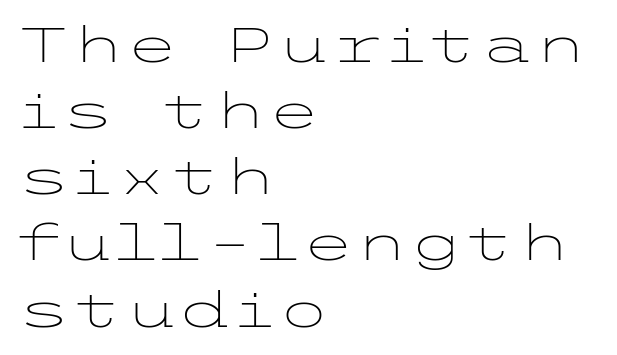
{"serif": "no", "italic": "no", "bold": "no", "weight": "light", "width": "wide", "stroke_contrast": "low", "x_height": "medium", "underline": "no", "align": "left", "line_spacing": "normal", "line_spacing_ratio": 1.35, "letter_spacing": "normal", "letter_spacing_em": 0.0, "glyph_px": 49}
